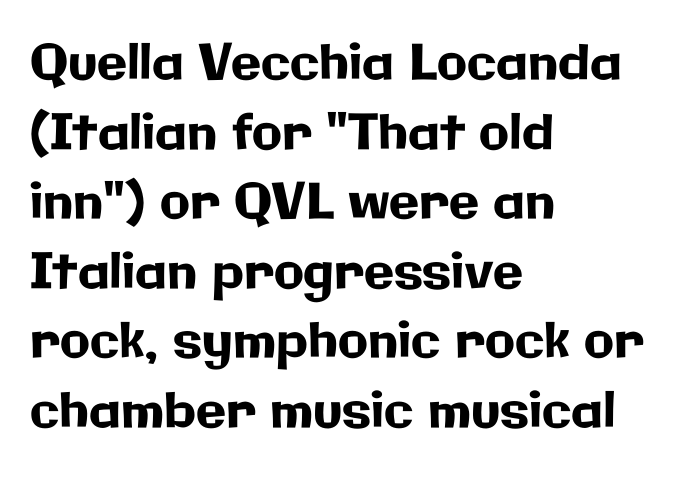
Tracking value appears to be zero — textbook default spacing. In terms of posture, this sample is upright. Think of a printed novel: that variable character pitch is what you see here. Examine the stroke ends and you'll find no serifs. Does the leading feel generous? No, just average. Clear beneath every line of the passage.
